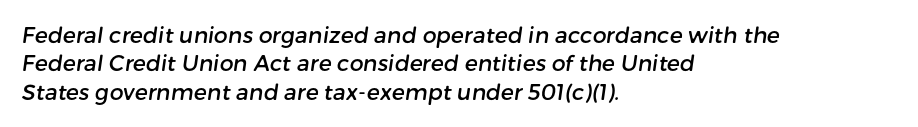
Successive baselines arrive at the customary interval. Spacing between characters is what you'd get straight out of the box. Teacher's note: observe the even left margin — that is flush-left alignment. Has an underline been added? It has not.
